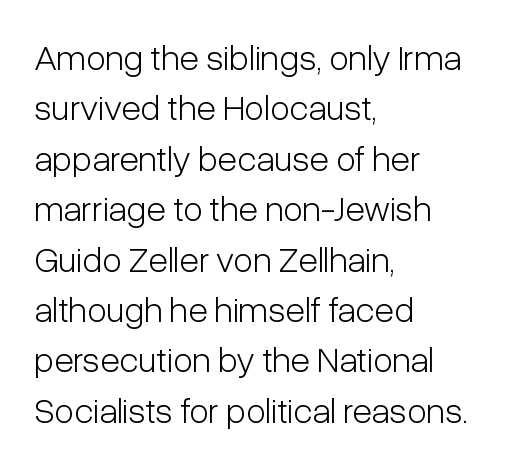
{"serif": "no", "italic": "no", "bold": "no", "weight": "light", "width": "condensed", "stroke_contrast": "low", "x_height": "medium", "monospaced": "no", "underline": "no", "align": "left", "line_spacing": "normal", "line_spacing_ratio": 1.4, "letter_spacing": "normal", "letter_spacing_em": 0.0, "glyph_px": 36}
